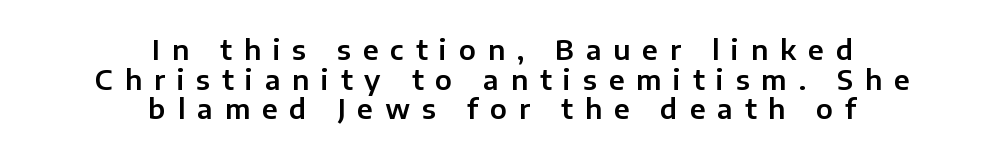
Q: Is the text italic (slanted)? A: No, it is upright.
Q: Is the text underlined? A: No.
Q: How is the paragraph aligned? A: Centered.
Q: Is the spacing between letters normal or unusually wide? A: Unusually wide.
Q: Is the spacing between lines tight, normal or loose? A: Tight.
